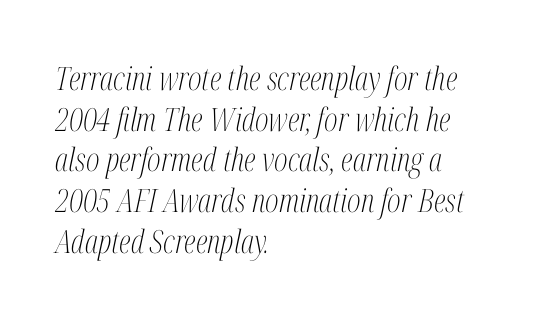
Q: Is the text bold? A: No.
Q: Is the text italic (slanted)? A: Yes, it leans right by about 12 degrees.
Q: Is the typeface a serif or a sans-serif typeface? A: Serif.
Q: Is the text underlined? A: No.
Q: How is the paragraph aligned? A: Left-aligned.
Q: Is the spacing between letters normal or unusually wide? A: Normal.
Q: Is the spacing between lines tight, normal or loose? A: Normal.
Q: Width (condensed, normal, or wide)? A: Condensed.
Q: Stroke contrast? A: Medium.
Q: x-height? A: Medium.
Q: Monospaced? A: No.
